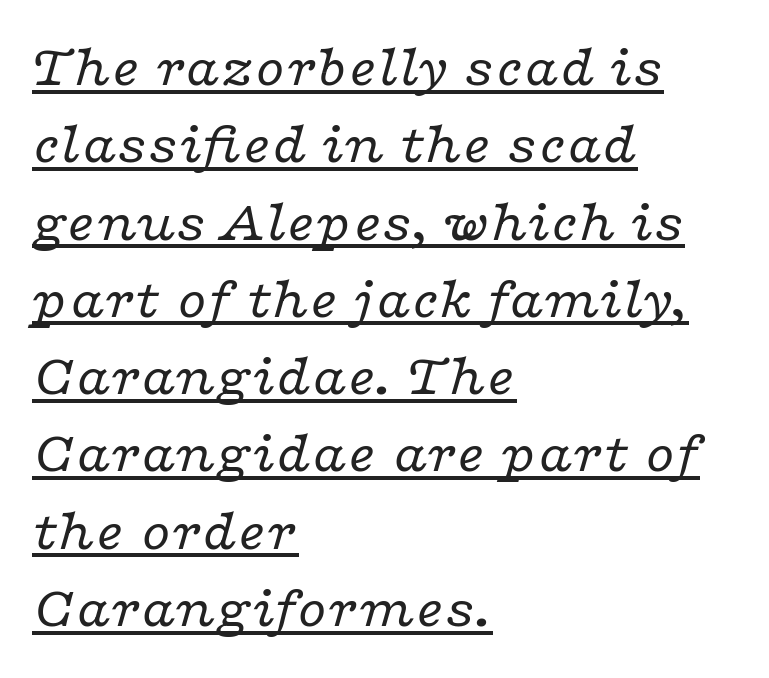
Q: Is the text bold? A: No.
Q: Is the text italic (slanted)? A: Yes, it leans right by about 16 degrees.
Q: Is the typeface a serif or a sans-serif typeface? A: Serif.
Q: Is the text underlined? A: Yes.
Q: How is the paragraph aligned? A: Left-aligned.
Q: Is the spacing between letters normal or unusually wide? A: Normal.
Q: Is the spacing between lines tight, normal or loose? A: Normal.
Q: Width (condensed, normal, or wide)? A: Wide.
Q: Stroke contrast? A: Low.
Q: x-height? A: Medium.
Q: Monospaced? A: No.
